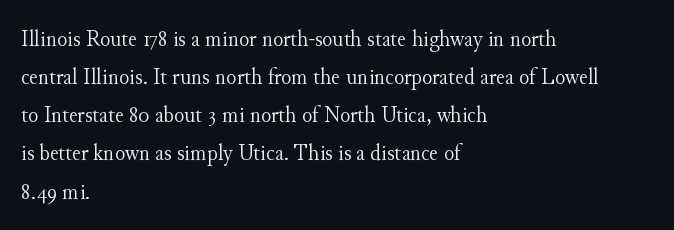
The image shows 24 px text type, upright; set left-aligned, normal line spacing (1.59x), normal letter spacing, not underlined.
